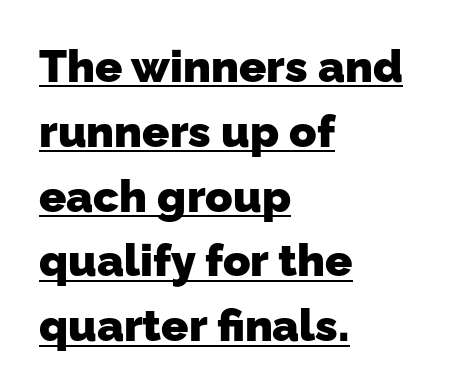
Q: Is the text bold? A: Yes.
Q: Is the typeface a serif or a sans-serif typeface? A: Sans-serif.
Q: Is the text underlined? A: Yes.
Q: How is the paragraph aligned? A: Left-aligned.
Q: Is the spacing between letters normal or unusually wide? A: Normal.
Q: Is the spacing between lines tight, normal or loose? A: Normal.
Q: Width (condensed, normal, or wide)? A: Normal.
Q: Stroke contrast? A: Low.
Q: x-height? A: Medium.
Q: Monospaced? A: No.
